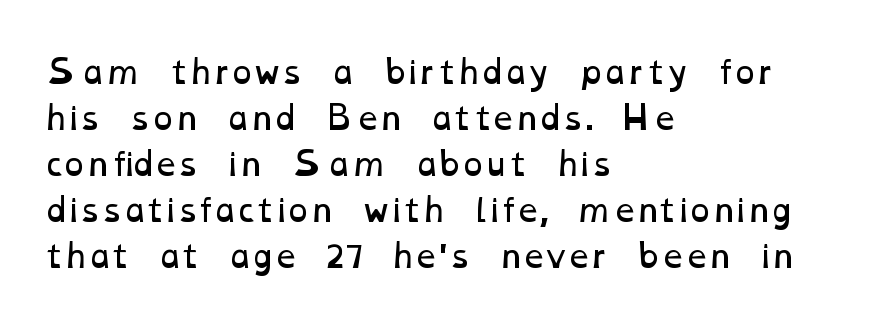
Do the characters align in a grid? No, the font is proportional. The area under the type is left untouched. The paragraph shown leans on its left margin. The strokes are not fattened; the text isn't bold. Does extra space separate the letters? No, they use regular spacing.
